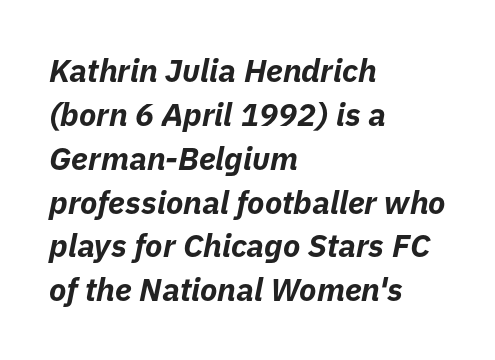
The image shows 32 px bold type, italic (leaning right); set left-aligned, normal line spacing (1.37x), normal letter spacing, not underlined; low stroke contrast and a medium x-height.
